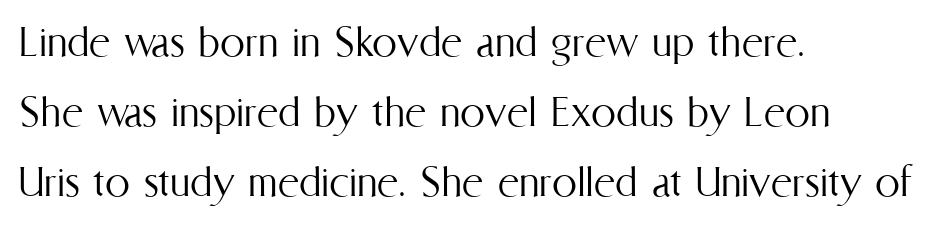
Q: Is the text bold? A: No.
Q: Is the text italic (slanted)? A: No, it is upright.
Q: Is the text underlined? A: No.
Q: How is the paragraph aligned? A: Left-aligned.
Q: Is the spacing between letters normal or unusually wide? A: Normal.
Q: Is the spacing between lines tight, normal or loose? A: Normal.
Q: Width (condensed, normal, or wide)? A: Condensed.
Q: Stroke contrast? A: Medium.
Q: x-height? A: Medium.
Q: Monospaced? A: No.
